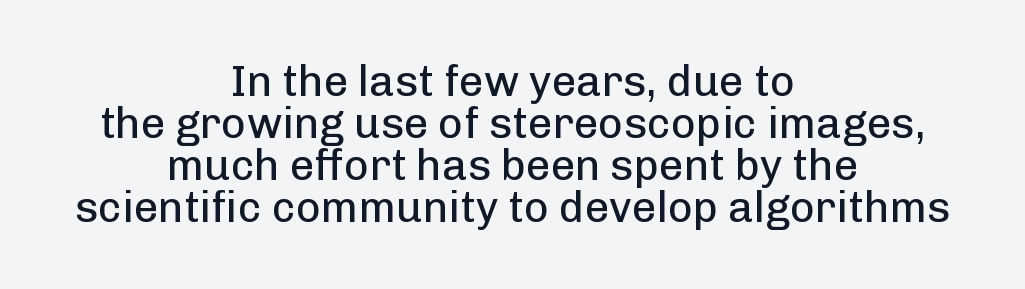
{"serif": "no", "italic": "no", "bold": "no", "weight": "regular", "width": "normal", "stroke_contrast": "low", "x_height": "medium", "monospaced": "no", "underline": "no", "align": "center", "line_spacing": "tight", "line_spacing_ratio": 0.98, "letter_spacing": "normal", "letter_spacing_em": 0.0, "glyph_px": 43}
